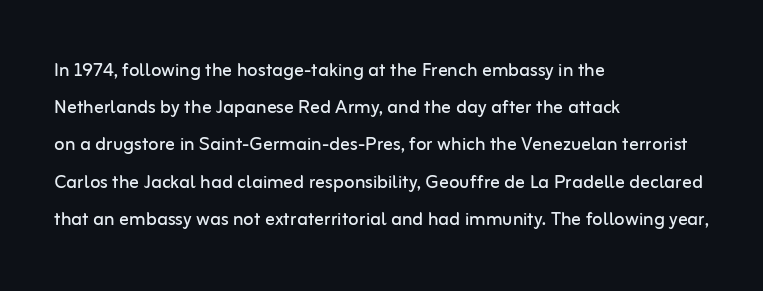
Ordinary non-slanted type is in use. This sample uses plain, unmodified letter spacing. Has an underline been added? It has not. The designer left line spacing at the default. The cut favours lightness, reaching ordinary text weight at its darkest. Layout note: lines flush left.
